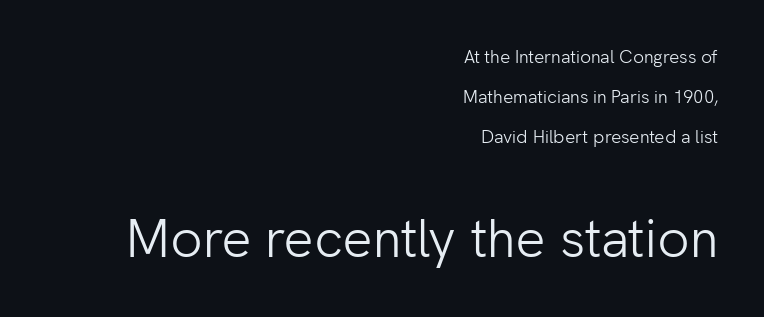
Honestly, the rows look like they've been pulled way apart. Where is the straight margin? On the right. Is the stroke heavy? The answer is a plain regular-or-lighter. Honestly, the letter spacing is just normal — you wouldn't notice it. The second block has been scaled up relative to the first. The specimen omits any rule beneath the text block's lines.
